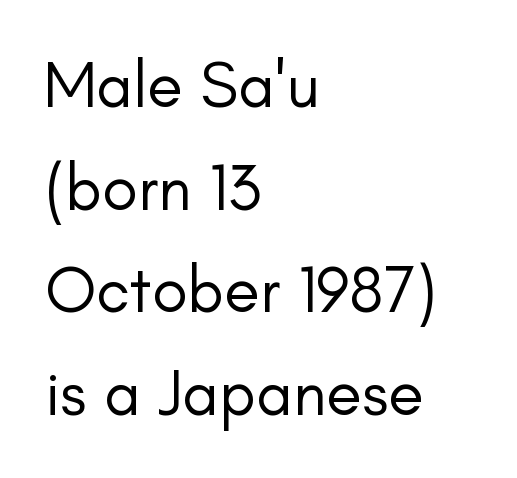
{"serif": "no", "italic": "no", "bold": "no", "weight": "regular", "width": "normal", "stroke_contrast": "low", "x_height": "small", "monospaced": "no", "underline": "no", "align": "left", "line_spacing": "normal", "line_spacing_ratio": 1.58, "letter_spacing": "normal", "letter_spacing_em": 0.0, "glyph_px": 65}
